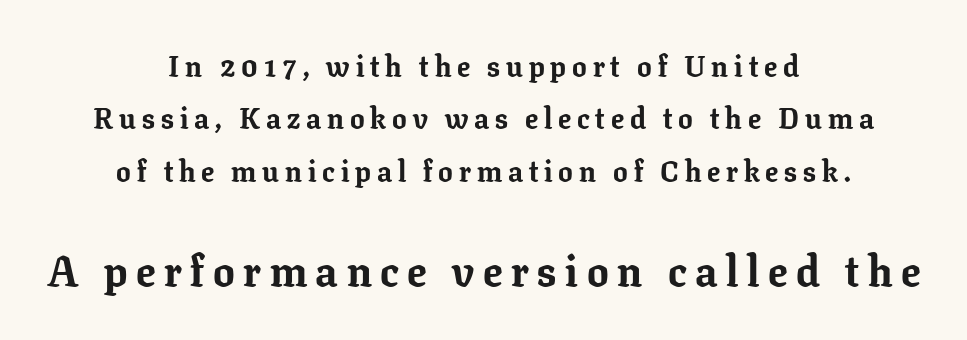
{"serif": "yes", "italic": "no", "bold": "yes", "weight": "bold", "width": "normal", "stroke_contrast": "low", "x_height": "medium", "monospaced": "no", "underline": "no", "align": "center", "line_spacing_ratio": 1.81, "letter_spacing": "wide", "letter_spacing_em": 0.2, "larger_block": "second", "size_ratio": 1.48, "glyph_px": 43}
